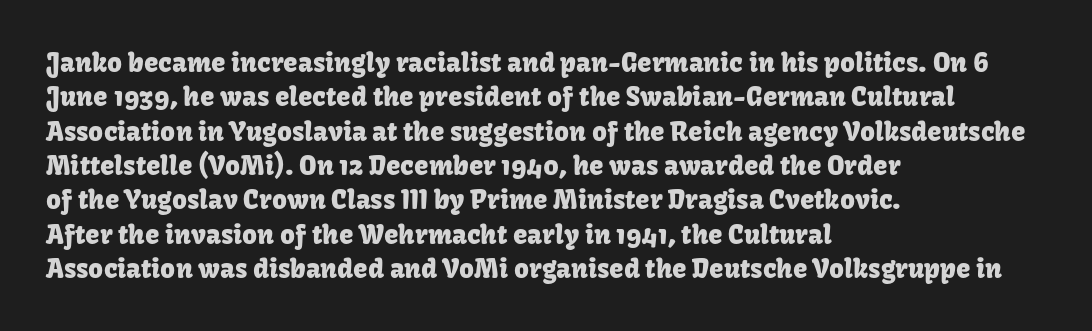
Here the glyphs are tracked normally, forming tight word shapes. Notice how the passage keeps a crisp vertical edge on the left only. A normal amount of white space separates one row of letters from the next. The string is rendered with underlining switched off.
